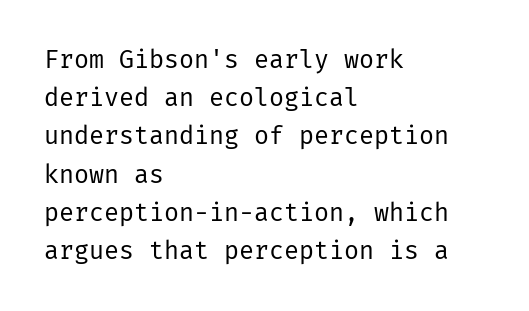
{"italic": "no", "bold": "no", "underline": "no", "align": "left", "line_spacing": "normal", "line_spacing_ratio": 1.53, "letter_spacing": "normal", "letter_spacing_em": 0.0, "glyph_px": 25}
